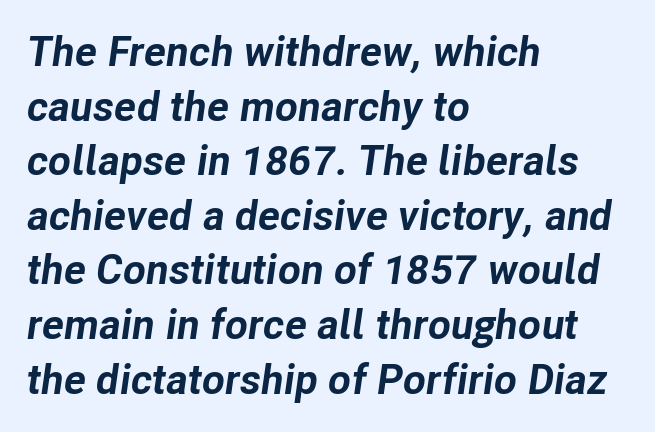
Spacing verdict: proportional, widths tailored to each character. This sample uses plain, unmodified letter spacing. Successive baselines arrive at the customary interval. The passage shown is not underscored anywhere. Visually the block forms a straight wall on the left and a jagged coastline on the right. Tall strokes in this sample are angled rather than plumb.
